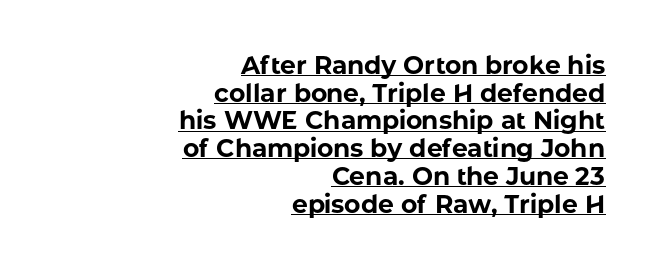
Q: Is the text bold? A: Yes.
Q: Is the text italic (slanted)? A: No, it is upright.
Q: Is the text underlined? A: Yes.
Q: How is the paragraph aligned? A: Right-aligned.
Q: Is the spacing between letters normal or unusually wide? A: Normal.
Q: Is the spacing between lines tight, normal or loose? A: Tight.
